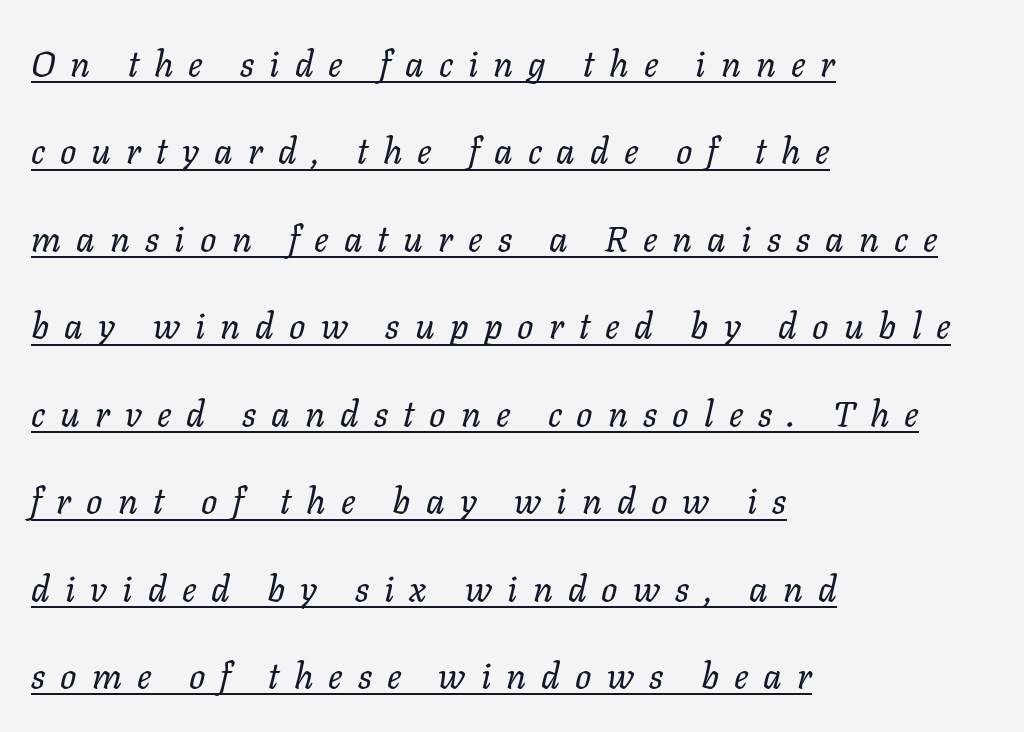
{"italic": "yes", "lean": "right", "slant_degrees": 11, "bold": "no", "weight": "regular", "width": "normal", "stroke_contrast": "low", "x_height": "medium", "monospaced": "no", "underline": "yes", "align": "left", "line_spacing": "loose", "line_spacing_ratio": 2.43, "letter_spacing": "wide", "letter_spacing_em": 0.42, "glyph_px": 36}
